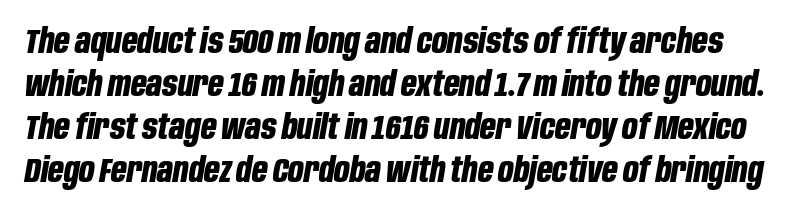
Q: Is the text bold? A: Yes.
Q: Is the text italic (slanted)? A: Yes, it leans right by about 10 degrees.
Q: Is the text underlined? A: No.
Q: Is the spacing between letters normal or unusually wide? A: Normal.
Q: Is the spacing between lines tight, normal or loose? A: Normal.
Q: Width (condensed, normal, or wide)? A: Condensed.
Q: Stroke contrast? A: Low.
Q: x-height? A: Large.
Q: Monospaced? A: No.
